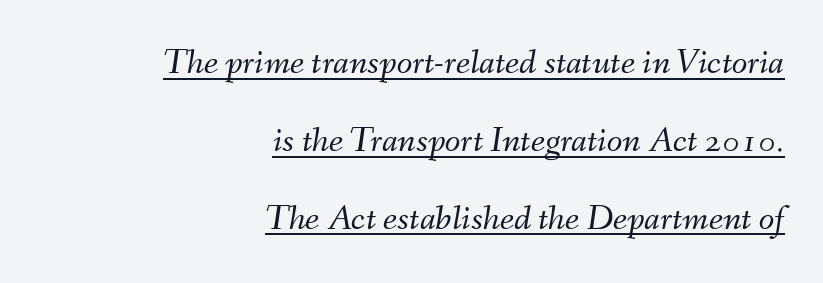
Quick note: interline space is abundant. The lines in this sample share a right terminus and differ only in where they begin. The type is set solid horizontally, with unmodified tracking. The rendered words wear a rule along their underside.
